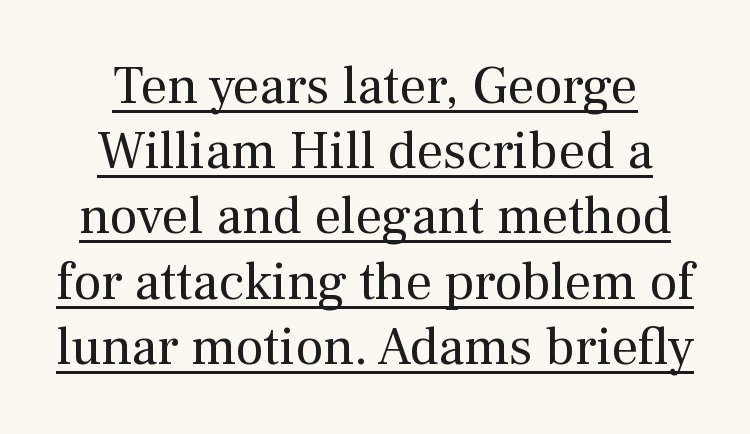
{"serif": "yes", "italic": "no", "bold": "no", "weight": "regular", "width": "normal", "stroke_contrast": "medium", "x_height": "medium", "monospaced": "no", "underline": "yes", "line_spacing_ratio": 1.23, "letter_spacing": "normal", "letter_spacing_em": 0.0, "glyph_px": 53}
